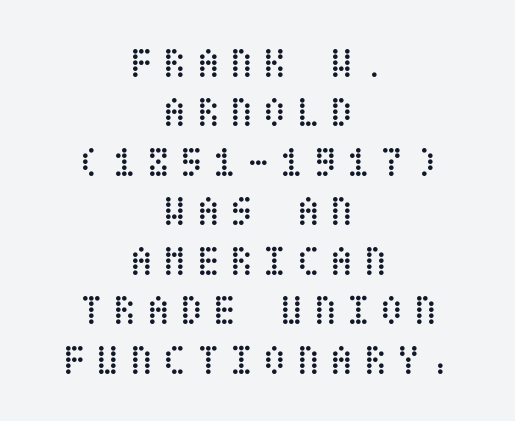
The image shows 43 px regular-weight, condensed type, upright; set centered, tight line spacing (1.15x), unusually wide letter spacing (+0.23 em), not underlined; low stroke contrast and a large x-height.
